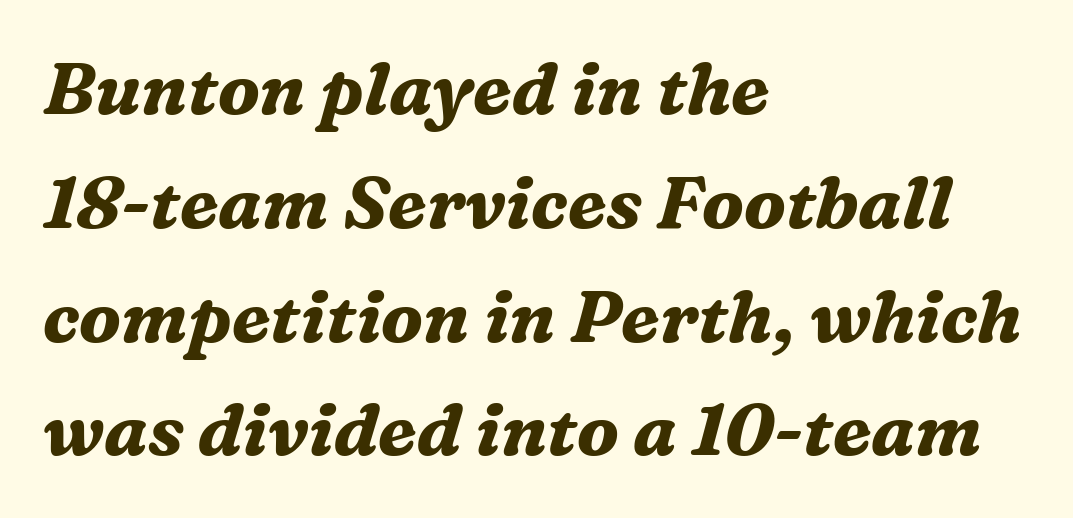
The image shows 72 px bold serif type, italic (leaning right); set left-aligned, normal line spacing (1.58x), normal letter spacing, not underlined; medium stroke contrast and a medium x-height.
